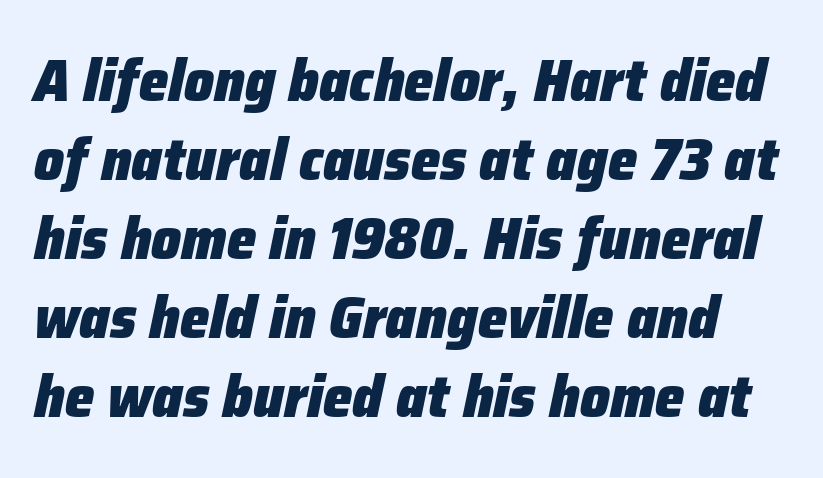
Q: Is the text bold? A: Yes.
Q: Is the text italic (slanted)? A: Yes, it leans right by about 12 degrees.
Q: Is the text underlined? A: No.
Q: Is the spacing between letters normal or unusually wide? A: Normal.
Q: Is the spacing between lines tight, normal or loose? A: Normal.
Q: Width (condensed, normal, or wide)? A: Normal.
Q: Stroke contrast? A: Low.
Q: x-height? A: Medium.
Q: Monospaced? A: No.
